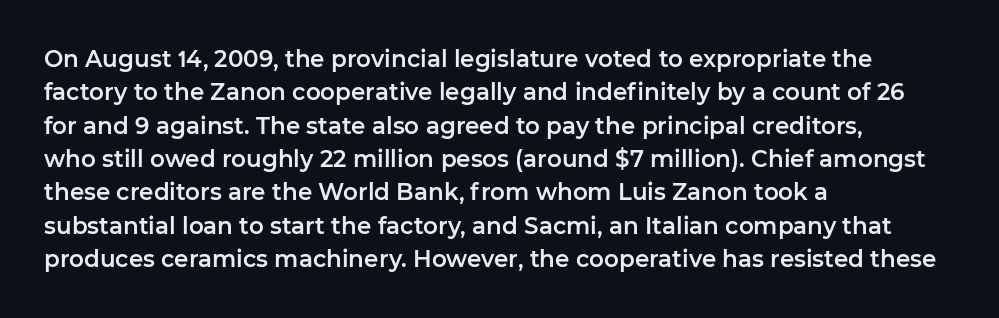
Q: Is the text italic (slanted)? A: No, it is upright.
Q: Is the text underlined? A: No.
Q: How is the paragraph aligned? A: Left-aligned.
Q: Is the spacing between letters normal or unusually wide? A: Normal.
Q: Is the spacing between lines tight, normal or loose? A: Normal.
